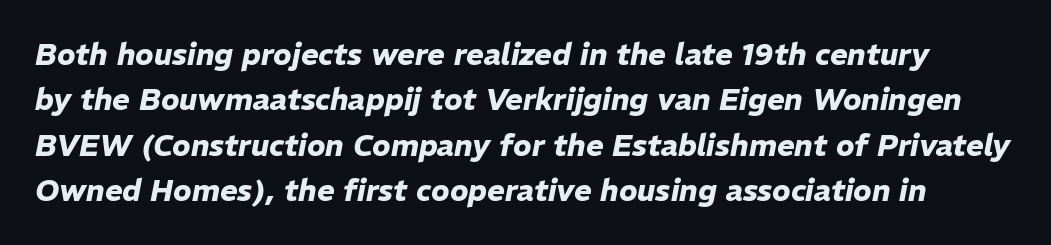
Q: Is the text bold? A: Yes.
Q: Is the text italic (slanted)? A: Yes, it leans right by about 11 degrees.
Q: Is the text underlined? A: No.
Q: Is the spacing between letters normal or unusually wide? A: Normal.
Q: Is the spacing between lines tight, normal or loose? A: Normal.
Q: Width (condensed, normal, or wide)? A: Normal.
Q: Stroke contrast? A: Low.
Q: x-height? A: Medium.
Q: Monospaced? A: No.
